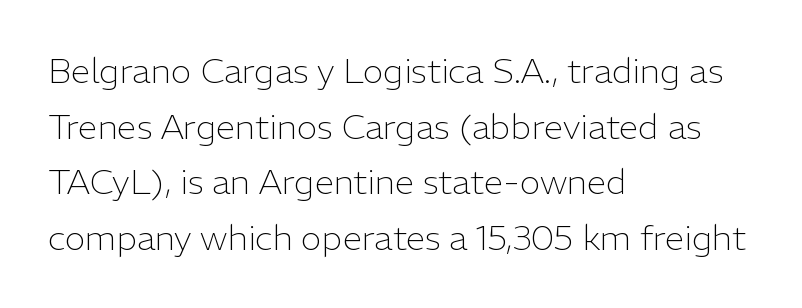
The image shows 35 px light sans-serif type, upright; set left-aligned, normal line spacing (1.59x), normal letter spacing, not underlined; low stroke contrast and a medium x-height.
